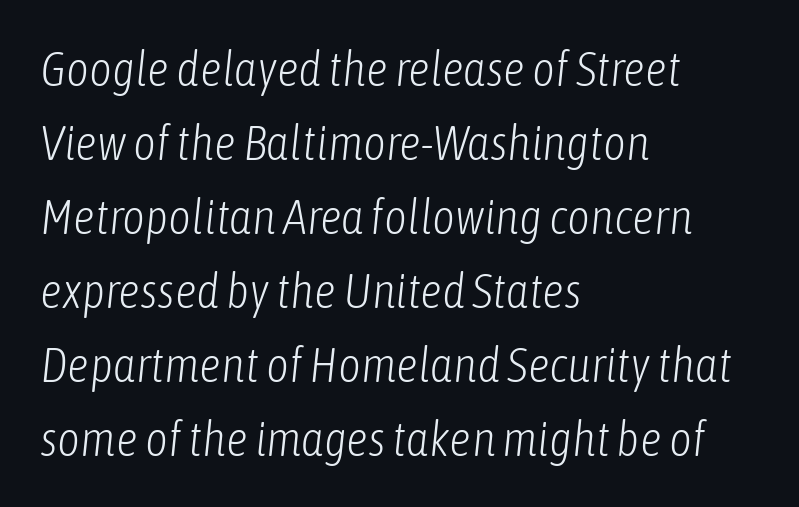
This block has exactly the height ordinary leading produces. Each letter keeps its own natural width here, so spacing adapts to shape. A typesetter would call this zero additional tracking. Type without underlining. This is oblique type, the kind used for emphasis or titles.
